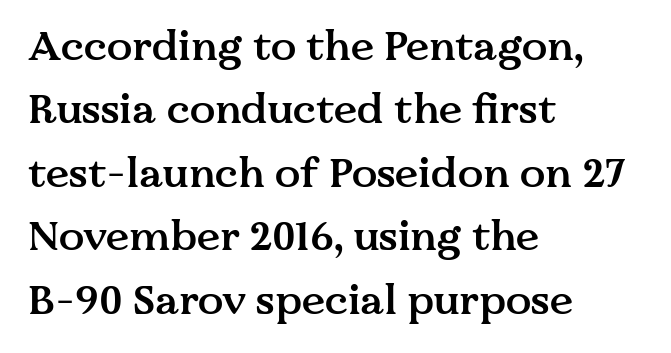
The image shows 42 px semibold serif type, upright; set left-aligned, normal line spacing (1.51x), normal letter spacing, not underlined; medium stroke contrast and a medium x-height.
